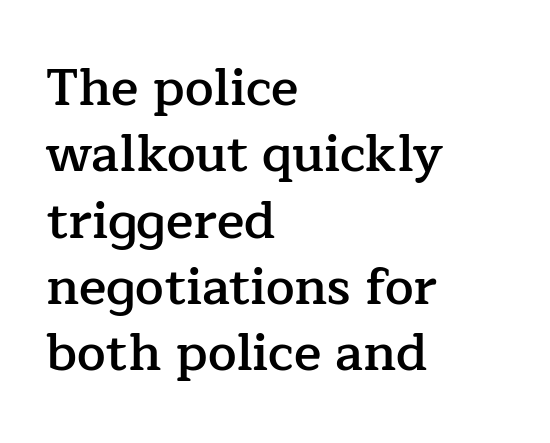
The image shows 51 px semibold serif type, upright; set left-aligned, normal line spacing (1.3x), normal letter spacing, not underlined; low stroke contrast and a medium x-height.
